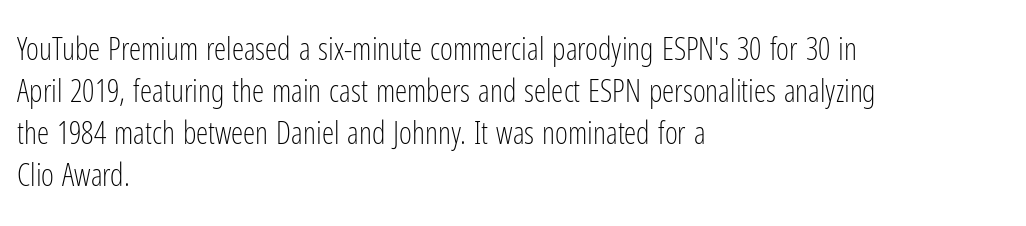
Q: Is the text bold? A: No.
Q: Is the text italic (slanted)? A: No, it is upright.
Q: Is the typeface a serif or a sans-serif typeface? A: Sans-serif.
Q: Is the text underlined? A: No.
Q: How is the paragraph aligned? A: Left-aligned.
Q: Is the spacing between letters normal or unusually wide? A: Normal.
Q: Is the spacing between lines tight, normal or loose? A: Normal.
Q: Width (condensed, normal, or wide)? A: Condensed.
Q: Stroke contrast? A: Low.
Q: x-height? A: Medium.
Q: Monospaced? A: No.
